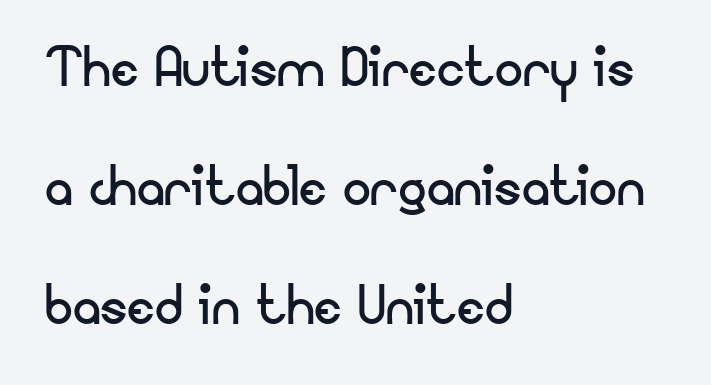
{"serif": "no", "italic": "no", "bold": "no", "weight": "regular", "width": "normal", "stroke_contrast": "low", "x_height": "small", "monospaced": "no", "underline": "no", "align": "left", "line_spacing": "normal", "line_spacing_ratio": 1.7, "letter_spacing": "normal", "letter_spacing_em": 0.0, "glyph_px": 70}
